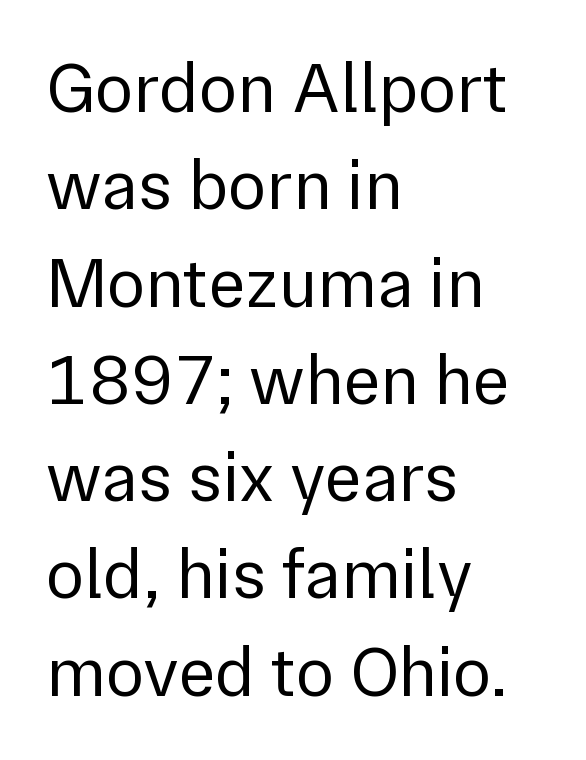
{"serif": "no", "italic": "no", "bold": "no", "weight": "regular", "width": "normal", "x_height": "medium", "monospaced": "no", "underline": "no", "align": "left", "line_spacing": "normal", "line_spacing_ratio": 1.37, "letter_spacing": "normal", "letter_spacing_em": 0.0, "glyph_px": 71}
